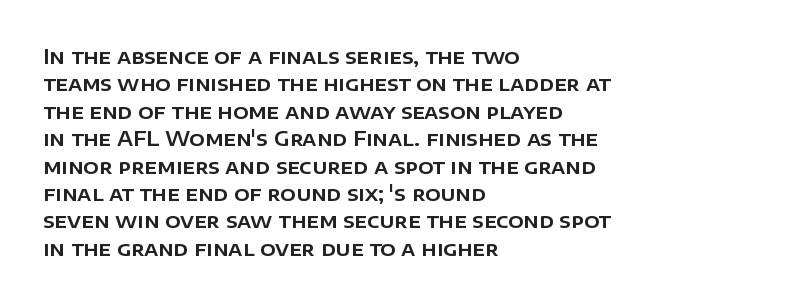
Q: Is the text italic (slanted)? A: No, it is upright.
Q: Is the text underlined? A: No.
Q: How is the paragraph aligned? A: Left-aligned.
Q: Is the spacing between letters normal or unusually wide? A: Normal.
Q: Is the spacing between lines tight, normal or loose? A: Normal.
